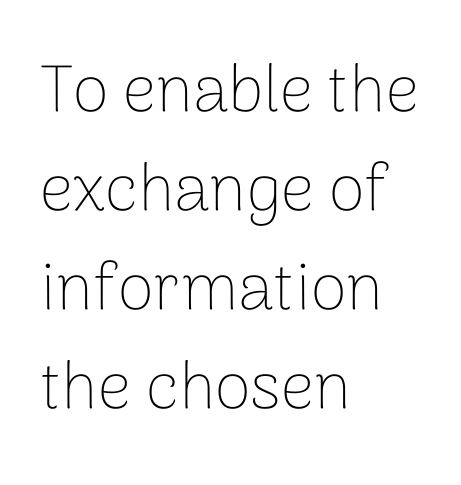
This is the regular roman posture of the typeface. Heft: none added — not bold. Teacher's note: observe the even left margin — that is flush-left alignment. Unlike a traditional serif, this face leaves its strokes unadorned.
